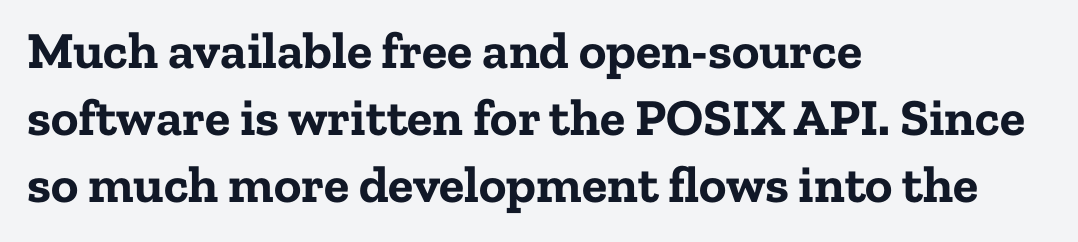
The image shows 52 px bold serif type, upright; set left-aligned, normal line spacing (1.29x), normal letter spacing, not underlined; low stroke contrast and a medium x-height.
